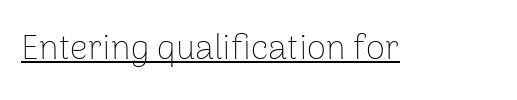
Has an underline been added? It has. The face used here is proportionally spaced, like ordinary book or web type. The rendering keeps characters at their native spacing. The rendering shows plain stroke endings on the letterforms — a sans-serif design.
